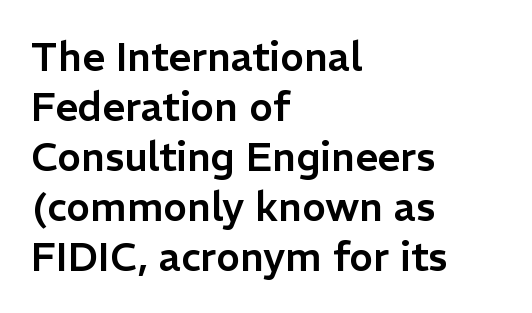
{"serif": "no", "italic": "no", "width": "normal", "stroke_contrast": "low", "x_height": "medium", "monospaced": "no", "underline": "no", "align": "left", "line_spacing": "normal", "line_spacing_ratio": 1.25, "letter_spacing": "normal", "letter_spacing_em": 0.0, "glyph_px": 40}
